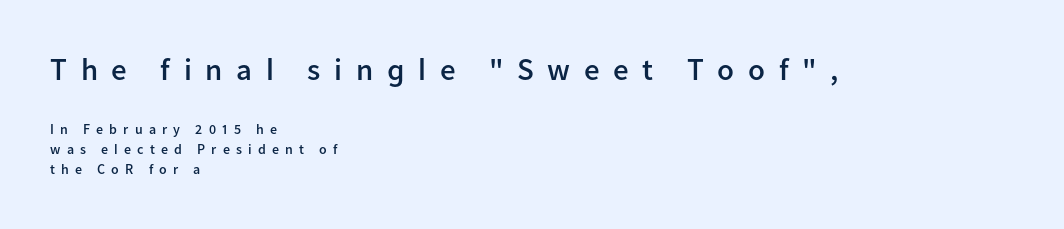
The image shows 31 px semibold sans-serif type, upright; set left-aligned, normal line spacing (1.45x), unusually wide letter spacing (+0.44 em), not underlined; the first (top) block is 2.21x larger; low stroke contrast and a medium x-height.
